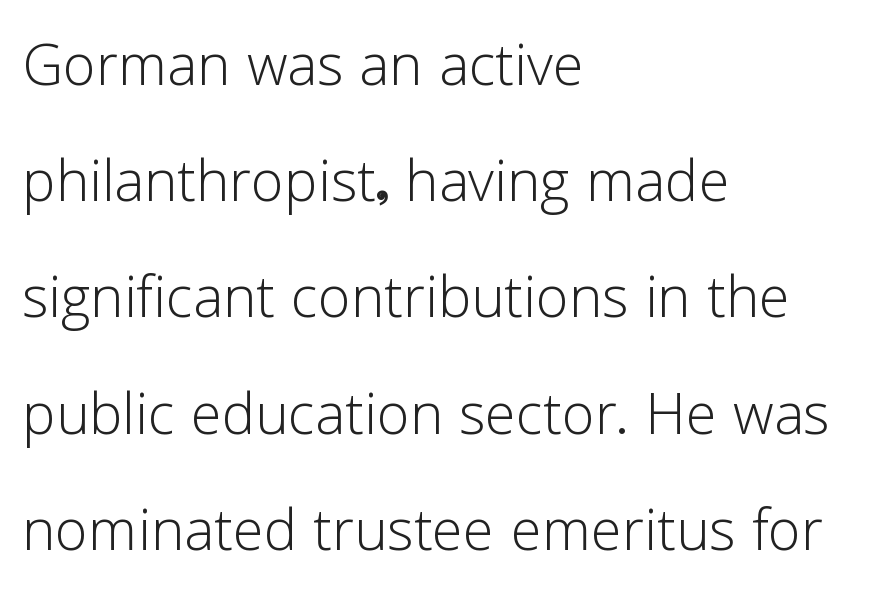
{"serif": "no", "italic": "no", "bold": "no", "weight": "light", "width": "normal", "stroke_contrast": "low", "x_height": "medium", "monospaced": "no", "underline": "no", "align": "left", "line_spacing": "normal", "line_spacing_ratio": 1.55, "letter_spacing": "normal", "letter_spacing_em": 0.0, "glyph_px": 75}
